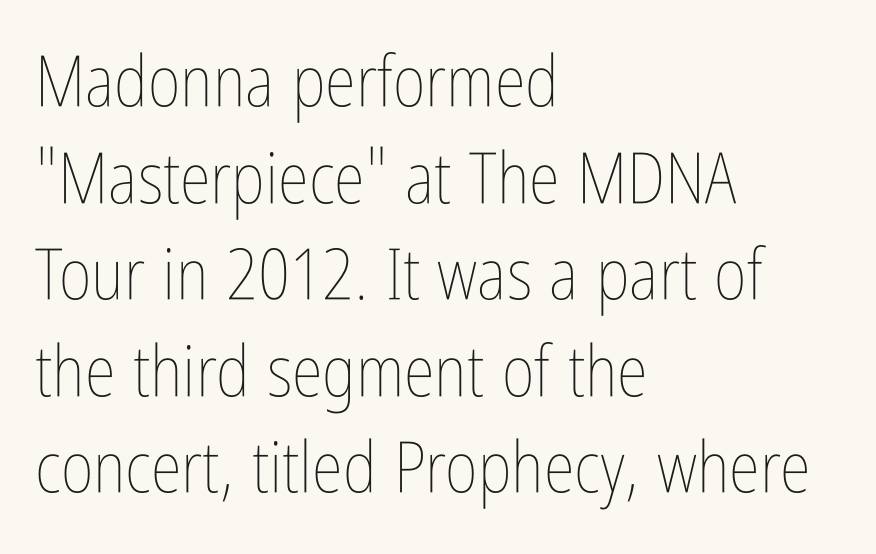
The image shows 71 px thin, condensed type, upright; set left-aligned, normal line spacing (1.36x), normal letter spacing, not underlined; low stroke contrast and a medium x-height.
